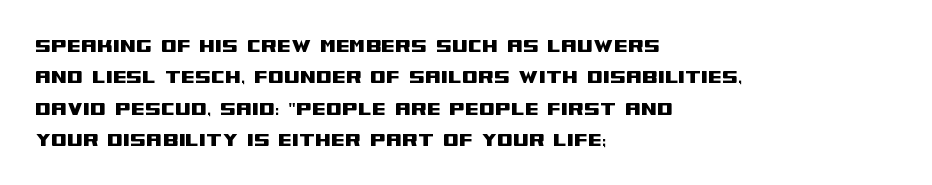
The passage shown is not underscored anywhere. The line texture is even and compact thanks to regular tracking. Nope, not italic — everything's standing straight. Each line starts at the same left margin while the right side varies. Notice how descenders clear the ascenders below comfortably — that's standard leading.
